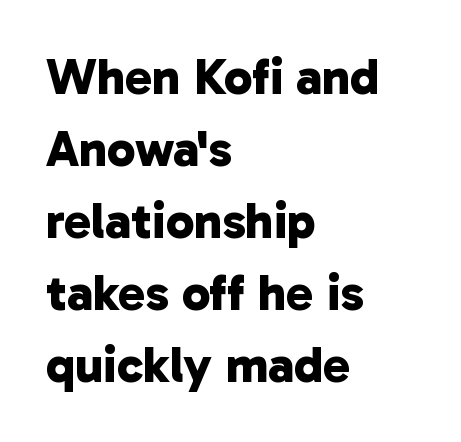
{"serif": "no", "bold": "yes", "weight": "bold", "width": "normal", "stroke_contrast": "low", "x_height": "medium", "monospaced": "no", "underline": "no", "align": "left", "line_spacing": "normal", "line_spacing_ratio": 1.41, "letter_spacing": "normal", "letter_spacing_em": 0.0, "glyph_px": 51}
